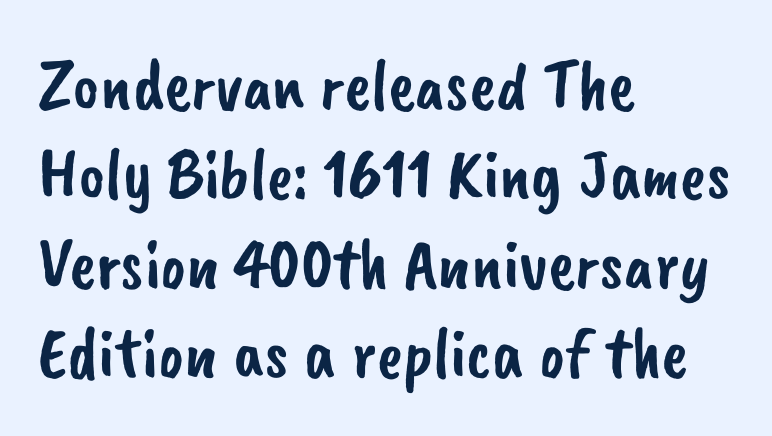
The image shows 72 px sans-serif type; set left-aligned, line spacing 1.24x, normal letter spacing, not underlined; low stroke contrast and a small x-height.
